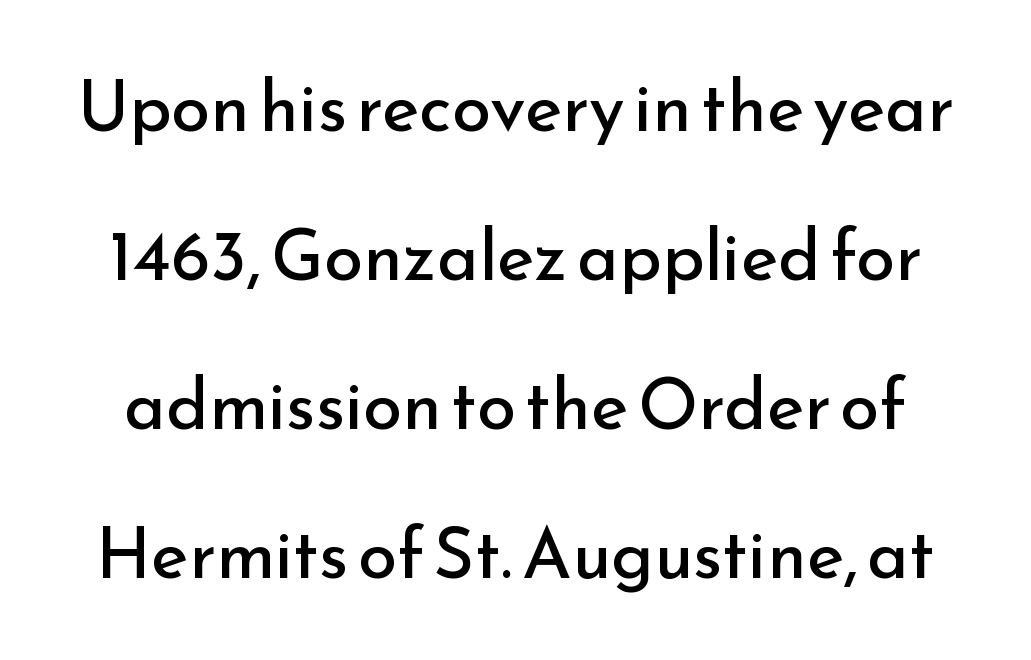
The image shows 71 px regular-weight sans-serif type, upright; set loose line spacing (2.1x), normal letter spacing, not underlined; low stroke contrast and a small x-height.
